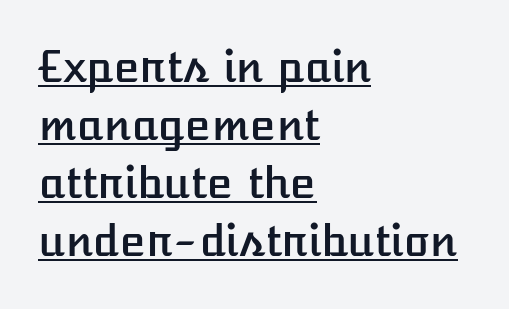
These lines are rendered in a variable-pitch font. Honestly, the letter spacing is just normal — you wouldn't notice it. Vertical spacing — default. The lines in this sample share a left origin and differ only in where they stop.
